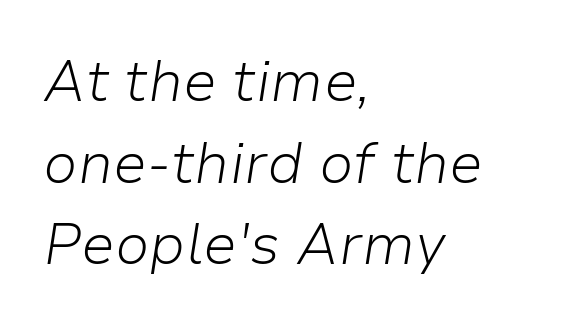
The image shows 57 px light type, italic (leaning right); set left-aligned, normal line spacing (1.43x), normal letter spacing, not underlined; low stroke contrast and a medium x-height.
